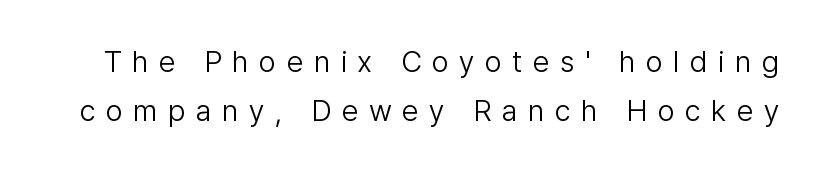
Counters stay open thanks to moderate or lighter strokes. A typesetter would label this face a sans. Ordinary non-slanted type is in use. Note the varied advance widths — an 'i' is clearly narrower than an 'm'. Quick note: underline off.
